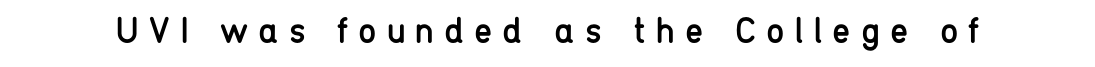
{"serif": "no", "italic": "no", "bold": "no", "weight": "regular", "width": "condensed", "stroke_contrast": "low", "x_height": "medium", "monospaced": "no", "underline": "no", "letter_spacing": "wide", "letter_spacing_em": 0.27, "glyph_px": 37}
